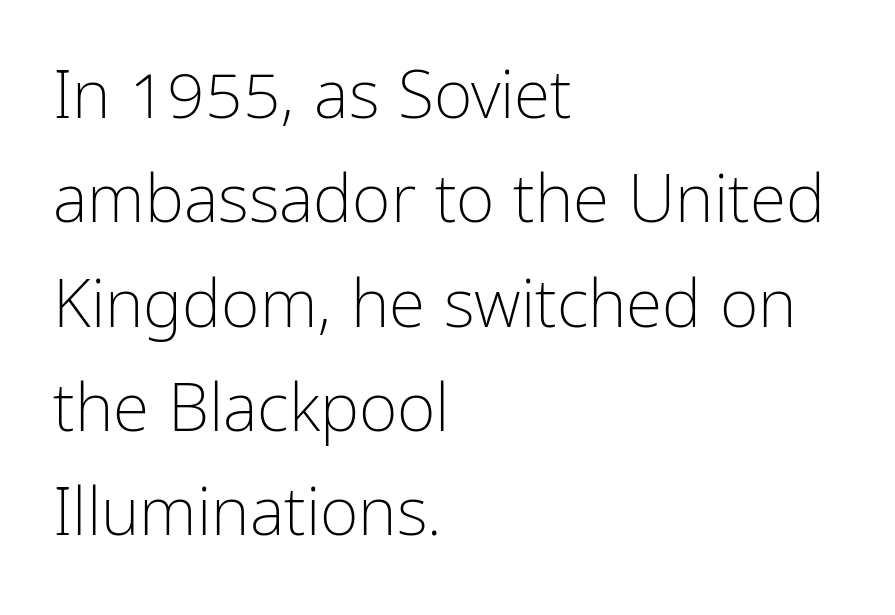
{"serif": "no", "italic": "no", "bold": "no", "weight": "light", "width": "condensed", "stroke_contrast": "low", "x_height": "medium", "monospaced": "no", "underline": "no", "align": "left", "line_spacing": "normal", "line_spacing_ratio": 1.58, "letter_spacing": "normal", "letter_spacing_em": 0.0, "glyph_px": 66}
